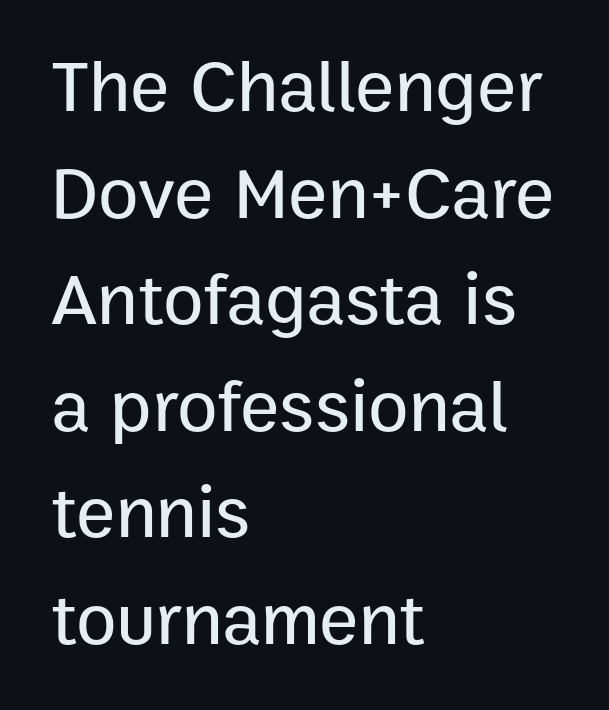
The line texture is even and compact thanks to regular tracking. Upright lettering throughout. The designer left line spacing at the default. Typeset ragged right — the left edge is the straight one. The typeface chosen for these lines omits serifs. Beneath every word, the page is bare.
